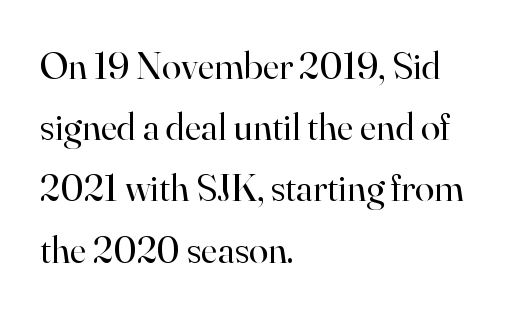
Q: Is the text bold? A: No.
Q: Is the text italic (slanted)? A: No, it is upright.
Q: Is the typeface a serif or a sans-serif typeface? A: Serif.
Q: Is the text underlined? A: No.
Q: How is the paragraph aligned? A: Left-aligned.
Q: Is the spacing between letters normal or unusually wide? A: Normal.
Q: Is the spacing between lines tight, normal or loose? A: Normal.
Q: Width (condensed, normal, or wide)? A: Normal.
Q: Stroke contrast? A: High.
Q: x-height? A: Small.
Q: Monospaced? A: No.
